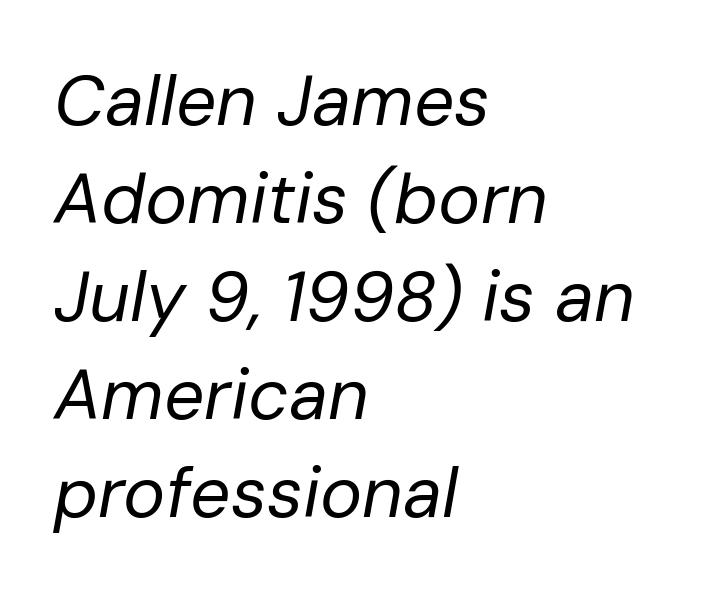
Q: Is the text bold? A: No.
Q: Is the text italic (slanted)? A: Yes, it leans right by about 10 degrees.
Q: Is the text underlined? A: No.
Q: How is the paragraph aligned? A: Left-aligned.
Q: Is the spacing between letters normal or unusually wide? A: Normal.
Q: Is the spacing between lines tight, normal or loose? A: Normal.
Q: Width (condensed, normal, or wide)? A: Normal.
Q: Stroke contrast? A: Low.
Q: x-height? A: Medium.
Q: Monospaced? A: No.
